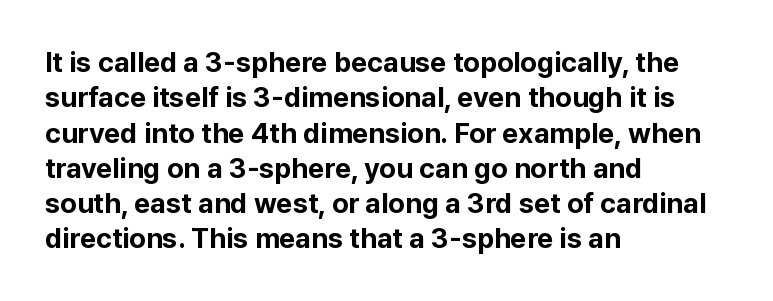
The image shows 28 px bold sans-serif type, upright; set left-aligned, normal line spacing (1.26x), normal letter spacing, not underlined; low stroke contrast and a medium x-height.
